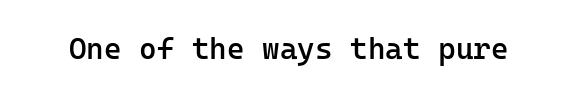
The image shows 30 px semibold sans-serif type, upright, monospaced; set normal letter spacing, not underlined; low stroke contrast and a medium x-height.
